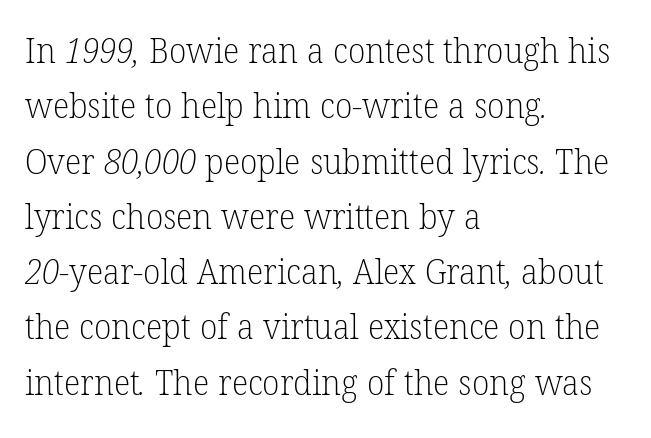
Compared with a centered layout, this one pins lines to the left instead. The face looks like a standard text weight, possibly lighter. The characters display serif detailing at their extremities. Bare-footed words on every line. Each letter keeps its own natural width here, so spacing adapts to shape. The face used here is rendered with its standard letterfit.
